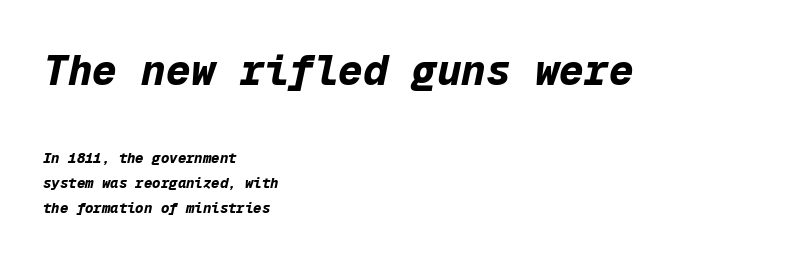
The image shows 41 px bold type, italic (leaning right), monospaced; set left-aligned, line spacing 1.77x, normal letter spacing, not underlined; the first (top) block is 2.93x larger; low stroke contrast and a medium x-height.
